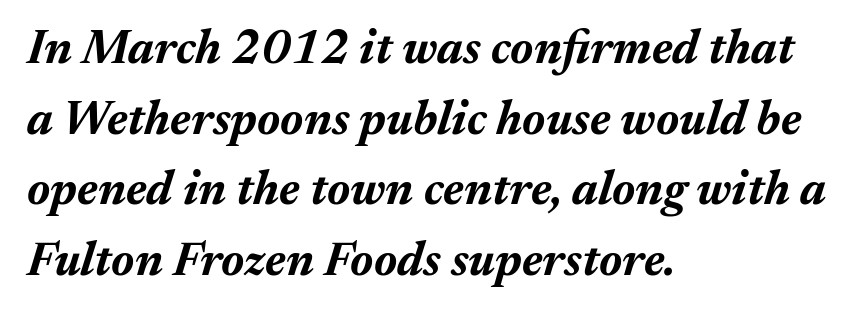
The image shows 48 px bold type, italic (leaning right); set left-aligned, normal line spacing (1.47x), normal letter spacing, not underlined; medium stroke contrast and a medium x-height.
